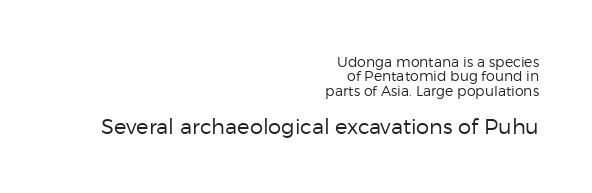
{"italic": "no", "bold": "no", "underline": "no", "align": "right", "line_spacing": "tight", "line_spacing_ratio": 1.02, "letter_spacing": "normal", "letter_spacing_em": 0.0, "larger_block": "second", "size_ratio": 1.5, "glyph_px": 21}
